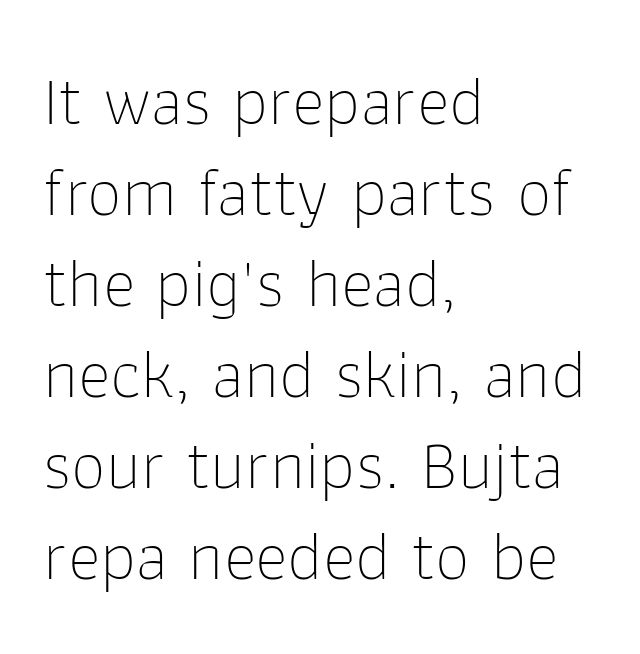
Compared with a centered layout, this one pins lines to the left instead. The lines sit at an ordinary, default distance from one another. The face looks like a standard text weight, possibly lighter. Do the letters lean? They stand straight. Check the space under the baseline: it is left empty. This sample has the flowing, uneven cadence of proportional lettering.
